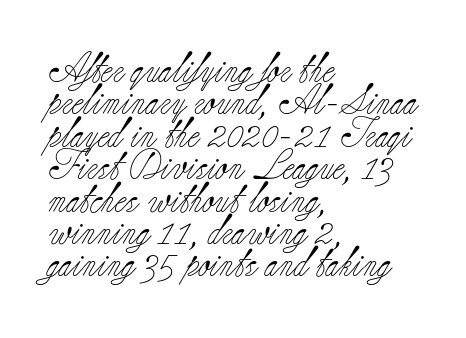
{"serif": "yes", "bold": "no", "weight": "light", "width": "normal", "stroke_contrast": "low", "x_height": "small", "monospaced": "no", "underline": "no", "align": "left", "line_spacing": "tight", "line_spacing_ratio": 1.08, "letter_spacing": "normal", "letter_spacing_em": 0.0, "glyph_px": 30}
